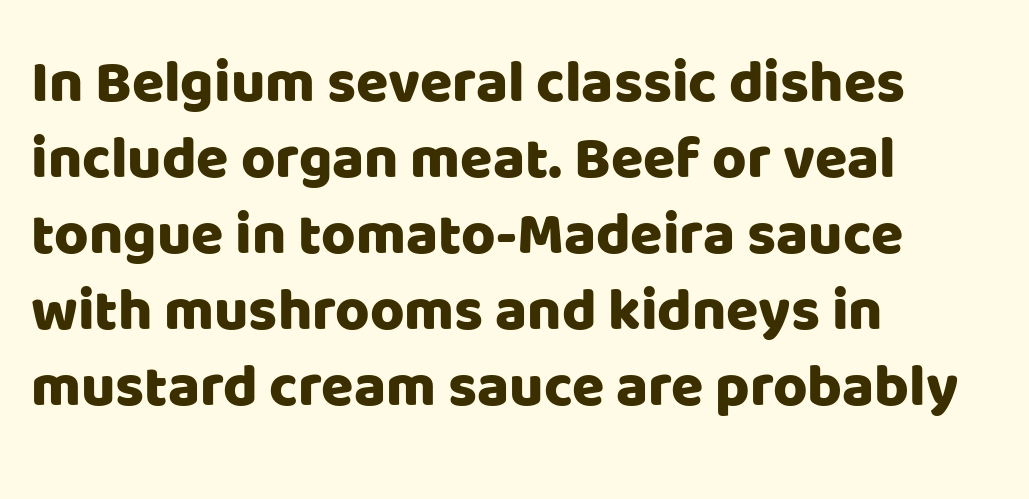
Posture: upright roman. In terms of letterform style, serifs are entirely absent. The passage shown stacks its lines at a standard gap. Character widths vary here, with narrow letters taking less room than wide ones.
